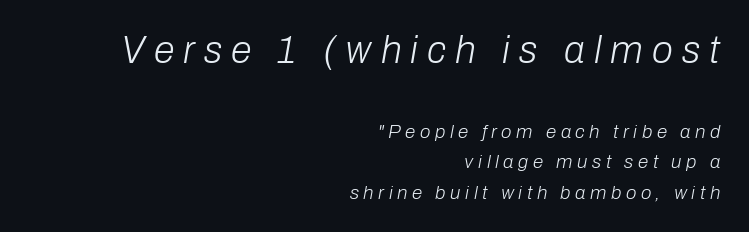
The designer left line spacing at the default. This sample uses an oblique cut, with every glyph tilted off the vertical. No word sits above an underline. Summary of weight: not heavy and not bold.
